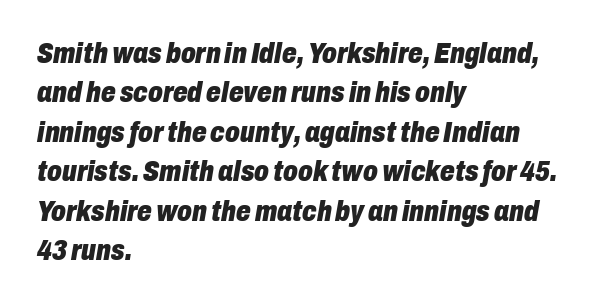
Words appear dense and cohesive because spacing is normal. In terms of weight, the rendering is a true, heavy bold. Do the characters align in a grid? No, the font is proportional. There's an unmistakable incline to the writing here. Letters rest on an invisible, unmarked baseline. This sample keeps an unexceptional amount of space between lines.
